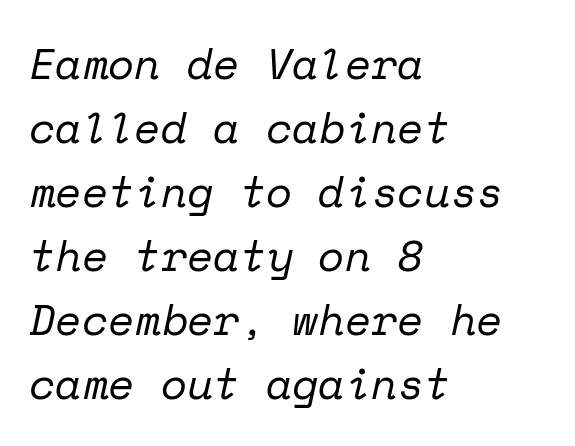
Short and long lines alike share a common starting point at left. The passage shown is typed in a monospace face where columns stay perfectly aligned. Interline gaps are of average width in this sample. Clear beneath every line of the passage. Weight: not bold — regular or lighter.
